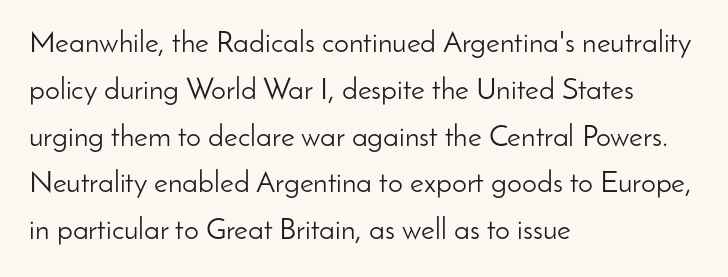
The image shows 30 px light sans-serif type, upright; set left-aligned, normal line spacing (1.56x), normal letter spacing, not underlined; low stroke contrast and a small x-height.
